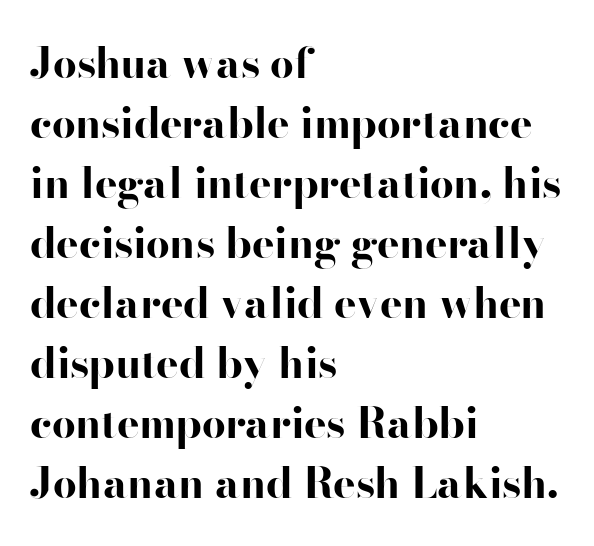
Q: Is the text bold? A: Yes.
Q: Is the text italic (slanted)? A: No, it is upright.
Q: Is the typeface a serif or a sans-serif typeface? A: Sans-serif.
Q: Is the text underlined? A: No.
Q: How is the paragraph aligned? A: Left-aligned.
Q: Is the spacing between letters normal or unusually wide? A: Normal.
Q: Is the spacing between lines tight, normal or loose? A: Normal.
Q: Width (condensed, normal, or wide)? A: Wide.
Q: Stroke contrast? A: High.
Q: x-height? A: Small.
Q: Monospaced? A: No.
